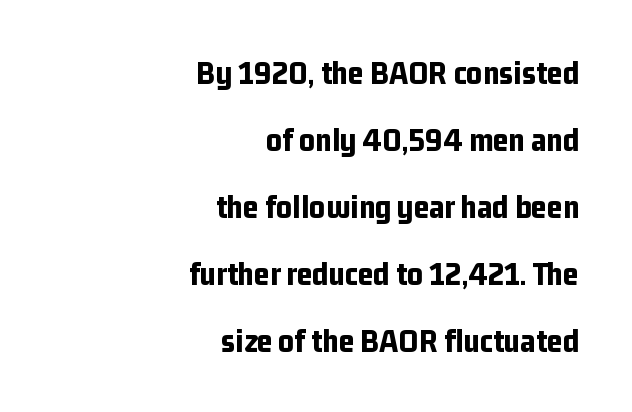
Each line ends at the same right margin while the left side varies. The letters sit at their default tracking, neither squeezed nor spread. This is roman type, the default non-slanted kind. You could not count columns in this text — the font is proportionally spaced. Regarding leading, the lines here are spaced well apart. The strokes are fattened all the way to bold.
